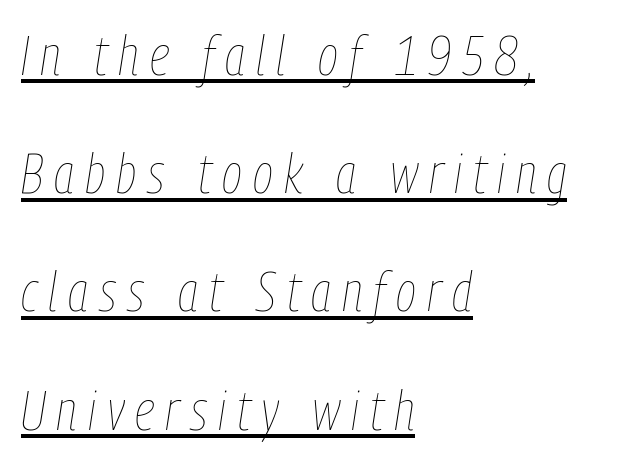
{"italic": "yes", "lean": "right", "slant_degrees": 9, "bold": "no", "weight": "thin", "width": "condensed", "stroke_contrast": "low", "x_height": "medium", "monospaced": "no", "underline": "yes", "align": "left", "line_spacing": "loose", "line_spacing_ratio": 2.15, "letter_spacing": "wide", "letter_spacing_em": 0.2, "glyph_px": 55}
